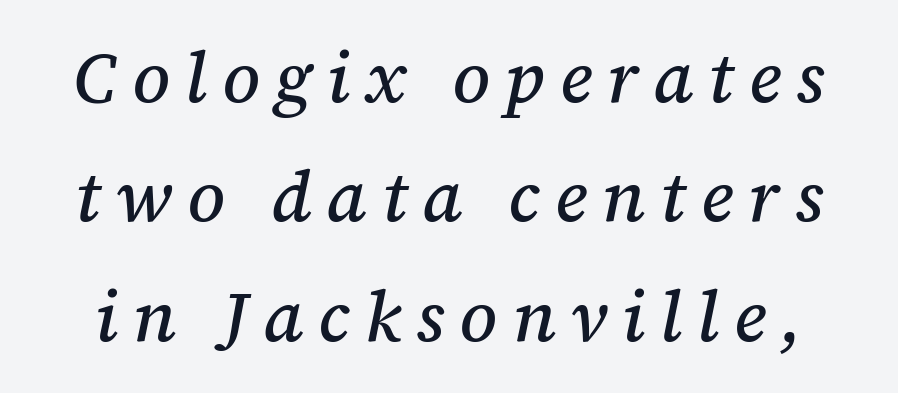
{"serif": "yes", "italic": "yes", "lean": "right", "slant_degrees": 12, "width": "normal", "stroke_contrast": "medium", "x_height": "medium", "monospaced": "no", "underline": "no", "line_spacing": "normal", "line_spacing_ratio": 1.68, "letter_spacing": "wide", "letter_spacing_em": 0.21, "glyph_px": 71}
